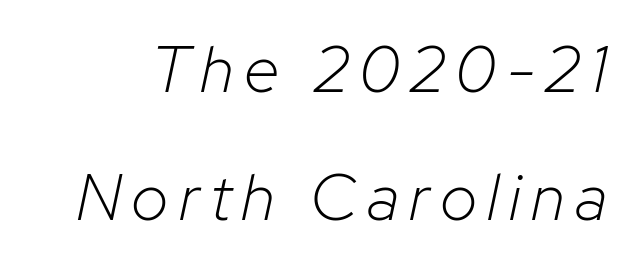
Q: Is the text bold? A: No.
Q: Is the text italic (slanted)? A: Yes, it leans right by about 12 degrees.
Q: Is the text underlined? A: No.
Q: Is the spacing between lines tight, normal or loose? A: Loose.
Q: Width (condensed, normal, or wide)? A: Normal.
Q: Stroke contrast? A: Low.
Q: x-height? A: Medium.
Q: Monospaced? A: No.
